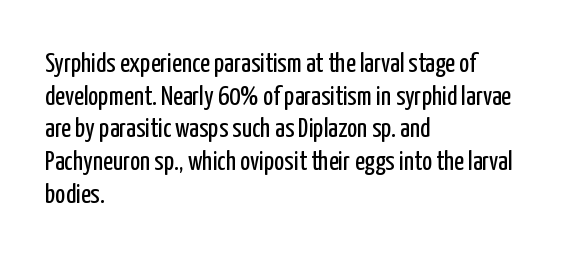
{"italic": "no", "bold": "no", "underline": "no", "align": "left", "line_spacing_ratio": 1.21, "letter_spacing": "normal", "letter_spacing_em": 0.0, "glyph_px": 27}
